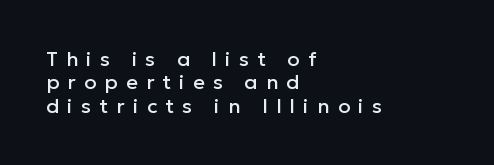
{"italic": "no", "underline": "no", "align": "left", "line_spacing_ratio": 1.17, "letter_spacing": "wide", "letter_spacing_em": 0.42, "glyph_px": 20}
